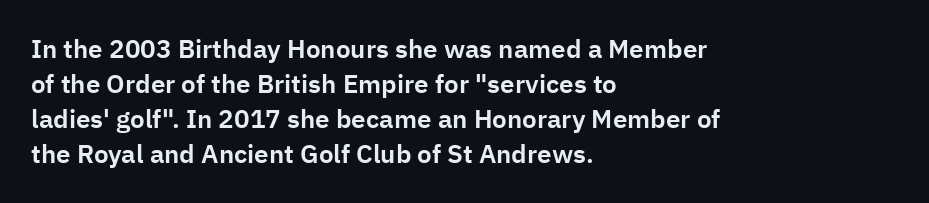
{"italic": "no", "underline": "no", "align": "left", "line_spacing": "normal", "line_spacing_ratio": 1.35, "letter_spacing": "normal", "letter_spacing_em": 0.0, "glyph_px": 26}
